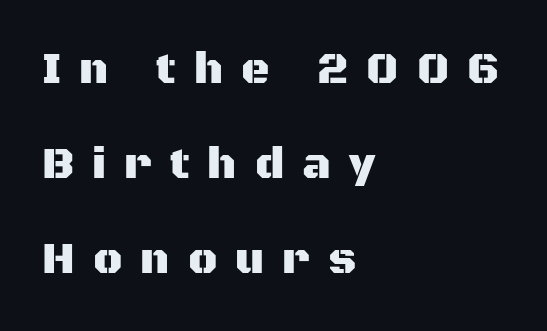
Q: Is the text italic (slanted)? A: No, it is upright.
Q: Is the typeface a serif or a sans-serif typeface? A: Sans-serif.
Q: Is the text underlined? A: No.
Q: How is the paragraph aligned? A: Left-aligned.
Q: Is the spacing between letters normal or unusually wide? A: Unusually wide.
Q: Is the spacing between lines tight, normal or loose? A: Loose.
Q: Width (condensed, normal, or wide)? A: Normal.
Q: Stroke contrast? A: Medium.
Q: x-height? A: Large.
Q: Monospaced? A: No.
